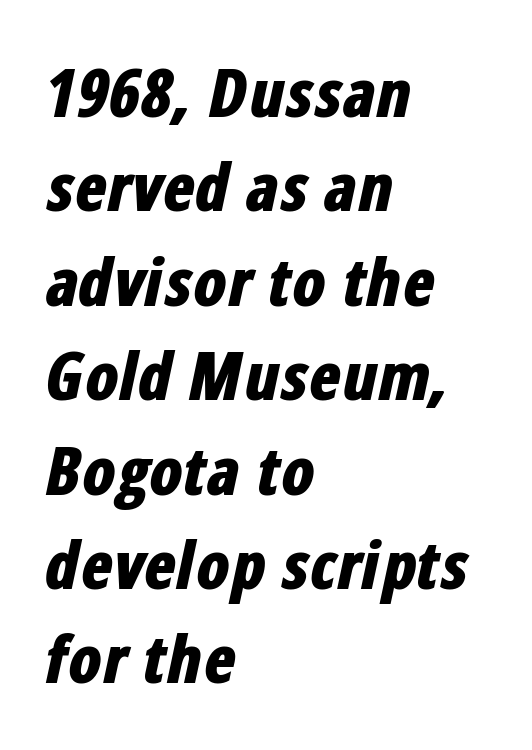
{"italic": "yes", "lean": "right", "slant_degrees": 12, "bold": "yes", "weight": "bold", "width": "condensed", "stroke_contrast": "low", "x_height": "medium", "monospaced": "no", "underline": "no", "align": "left", "line_spacing": "normal", "line_spacing_ratio": 1.43, "letter_spacing": "normal", "letter_spacing_em": 0.0, "glyph_px": 66}
